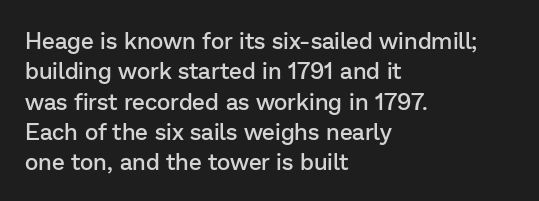
The image shows 23 px text type, upright; set left-aligned, normal line spacing (1.32x), normal letter spacing, not underlined.
